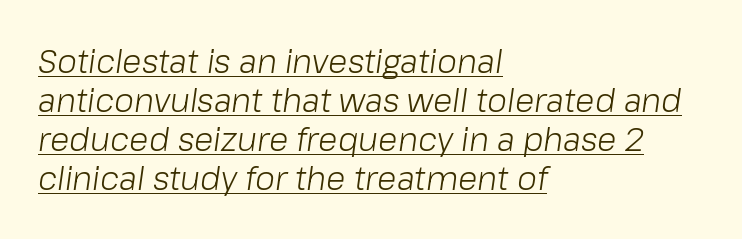
The lines are quadded left. Nobody touched the tracking dial on this one. The words here are underlined. The face used here is proportionally spaced, like ordinary book or web type. Summary of weight: not heavy and not bold. Italic: yes, the glyphs are oblique.
